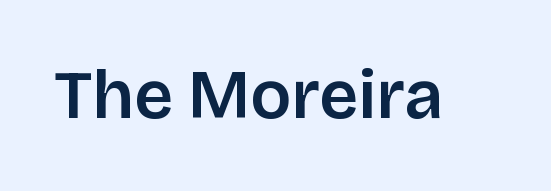
The tracking reads as untouched default to a designer's eye. Here the designer chose a conventional face with non-uniform glyph widths. Serifs: no, the terminals of the letterforms are clean. Unlike italic type, these characters show no tilt at all. The foot of each line stays bare and open.
